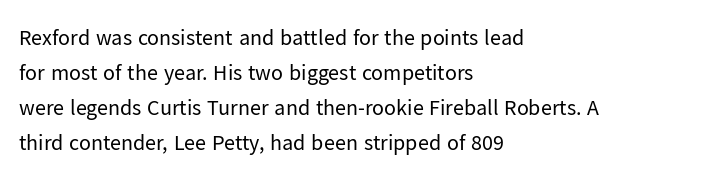
Q: Is the text bold? A: No.
Q: Is the text italic (slanted)? A: No, it is upright.
Q: Is the text underlined? A: No.
Q: How is the paragraph aligned? A: Left-aligned.
Q: Is the spacing between letters normal or unusually wide? A: Normal.
Q: Is the spacing between lines tight, normal or loose? A: Normal.
